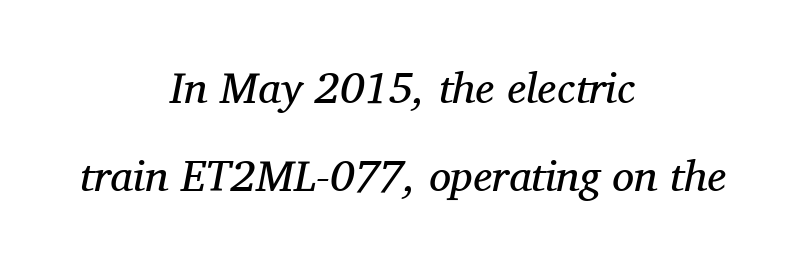
Q: Is the text bold? A: No.
Q: Is the text italic (slanted)? A: Yes, it leans right by about 11 degrees.
Q: Is the typeface a serif or a sans-serif typeface? A: Serif.
Q: Is the text underlined? A: No.
Q: How is the paragraph aligned? A: Centered.
Q: Is the spacing between letters normal or unusually wide? A: Normal.
Q: Is the spacing between lines tight, normal or loose? A: Loose.
Q: Width (condensed, normal, or wide)? A: Normal.
Q: Stroke contrast? A: Medium.
Q: x-height? A: Medium.
Q: Monospaced? A: No.
